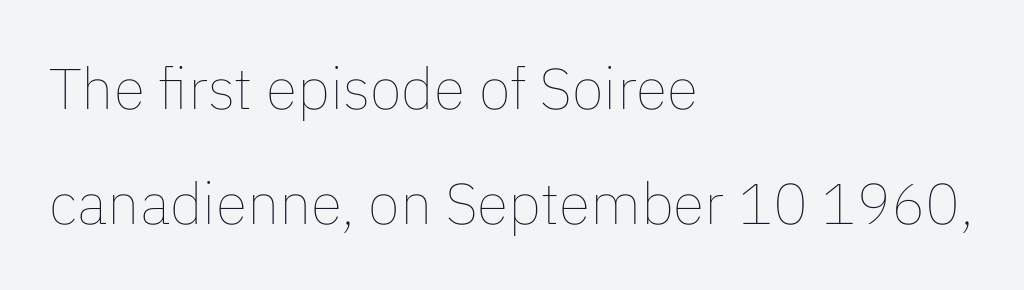
Q: Is the text bold? A: No.
Q: Is the text italic (slanted)? A: No, it is upright.
Q: Is the text underlined? A: No.
Q: How is the paragraph aligned? A: Left-aligned.
Q: Is the spacing between letters normal or unusually wide? A: Normal.
Q: Is the spacing between lines tight, normal or loose? A: Loose.
Q: Width (condensed, normal, or wide)? A: Normal.
Q: Stroke contrast? A: Low.
Q: x-height? A: Medium.
Q: Monospaced? A: No.
